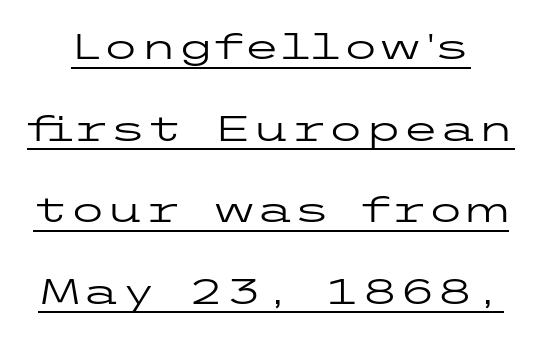
Q: Is the text bold? A: No.
Q: Is the text italic (slanted)? A: No, it is upright.
Q: Is the typeface a serif or a sans-serif typeface? A: Sans-serif.
Q: Is the text underlined? A: Yes.
Q: Is the spacing between letters normal or unusually wide? A: Normal.
Q: Is the spacing between lines tight, normal or loose? A: Loose.
Q: Width (condensed, normal, or wide)? A: Wide.
Q: Stroke contrast? A: Low.
Q: x-height? A: Medium.
